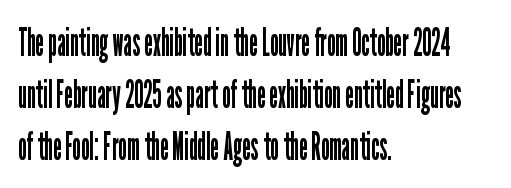
The image shows 39 px regular-weight, condensed sans-serif type, upright; set left-aligned, normal line spacing (1.33x), normal letter spacing, not underlined; low stroke contrast and a medium x-height.
